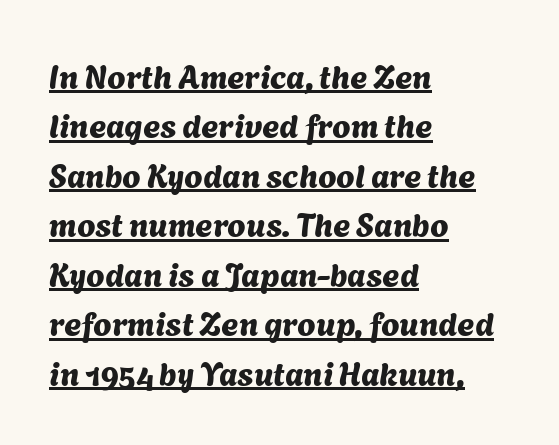
Q: Is the typeface a serif or a sans-serif typeface? A: Sans-serif.
Q: Is the text underlined? A: Yes.
Q: How is the paragraph aligned? A: Left-aligned.
Q: Is the spacing between letters normal or unusually wide? A: Normal.
Q: Is the spacing between lines tight, normal or loose? A: Normal.
Q: Width (condensed, normal, or wide)? A: Normal.
Q: Stroke contrast? A: Medium.
Q: x-height? A: Medium.
Q: Monospaced? A: No.
